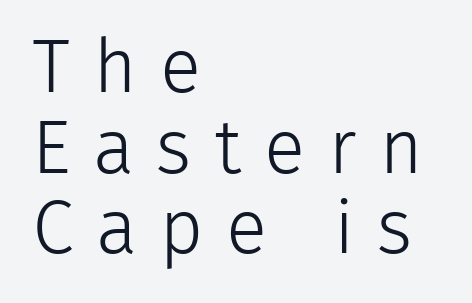
Where is the straight margin? On the left. The passage shown stacks its lines with hardly any gap. Look at the tracking — it's clearly loosened, letters drifting apart. Nothing heavy about these letters — not bold at all. Every stem runs plumb, perpendicular to the baseline. What kind of face is this? One without serifs — a sans.
